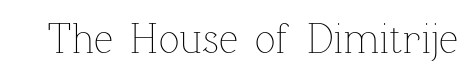
Letters have the restrained weight of plain body copy at most. No extra tracking has been applied to these lines. A clean baseline with only descenders dipping below it. Note the varied advance widths — an 'i' is clearly narrower than an 'm'.
